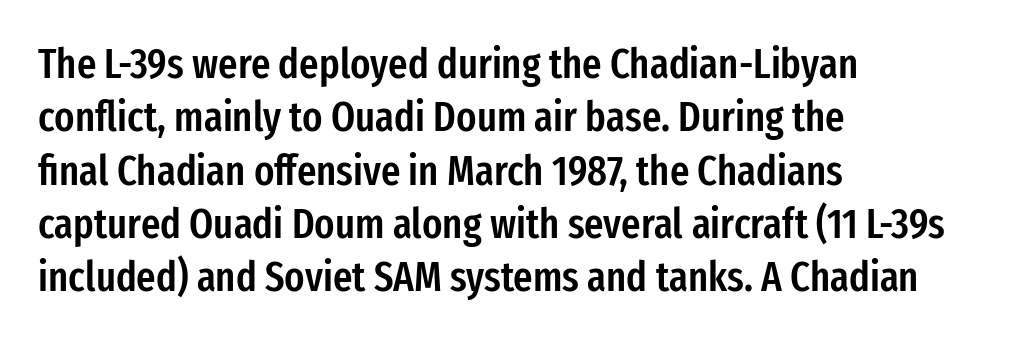
The image shows 42 px semibold, condensed sans-serif type, upright; set left-aligned, normal line spacing (1.27x), normal letter spacing, not underlined; low stroke contrast and a medium x-height.
